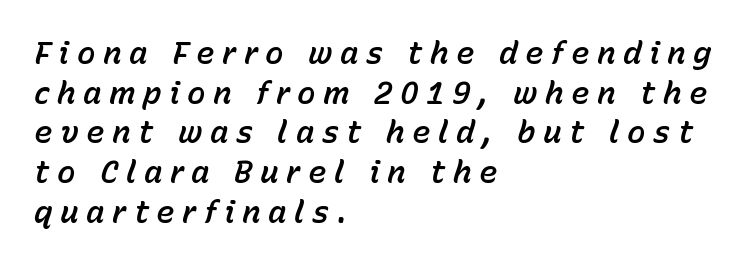
The lines are quadded left. Descender tails drop into unmarked territory. Quick note: italic. Character widths vary here, with narrow letters taking less room than wide ones. Does the leading feel generous? No, just average.
